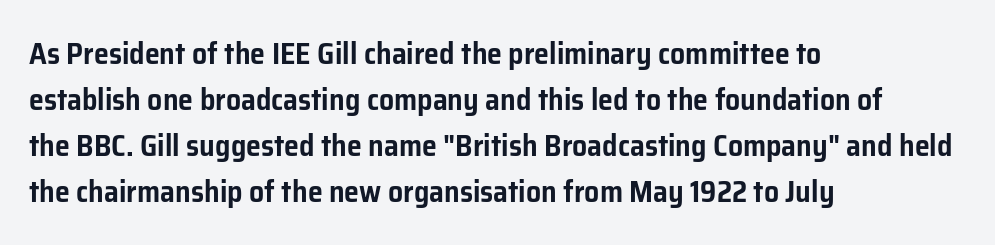
The image shows 30 px sans-serif type, upright; set left-aligned, normal line spacing (1.53x), normal letter spacing, not underlined; low stroke contrast and a medium x-height.
